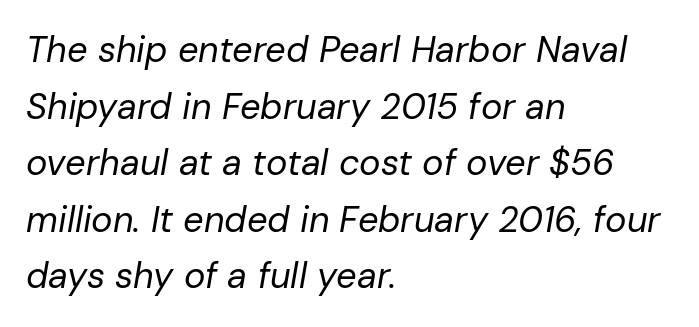
{"italic": "yes", "lean": "right", "slant_degrees": 10, "bold": "no", "weight": "regular", "width": "normal", "stroke_contrast": "low", "x_height": "medium", "monospaced": "no", "underline": "no", "align": "left", "line_spacing": "normal", "line_spacing_ratio": 1.57, "letter_spacing": "normal", "letter_spacing_em": 0.0, "glyph_px": 36}
